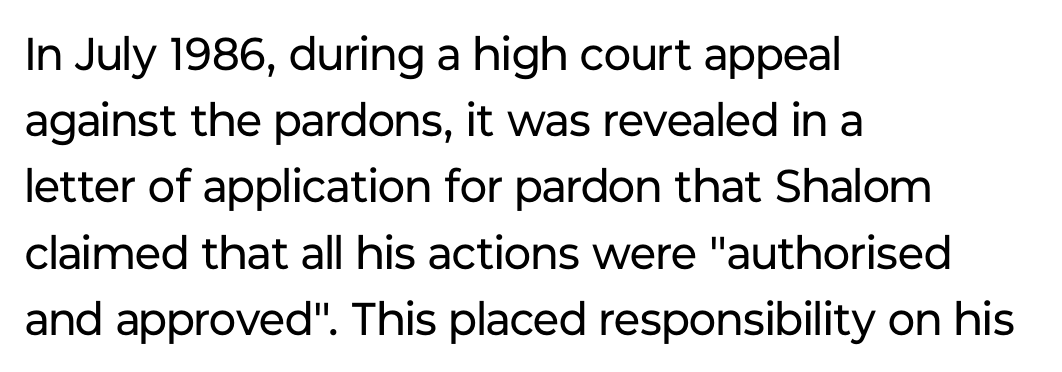
{"serif": "no", "italic": "no", "bold": "no", "weight": "regular", "width": "normal", "stroke_contrast": "low", "x_height": "medium", "monospaced": "no", "underline": "no", "align": "left", "line_spacing": "normal", "line_spacing_ratio": 1.44, "letter_spacing": "normal", "letter_spacing_em": 0.0, "glyph_px": 46}
